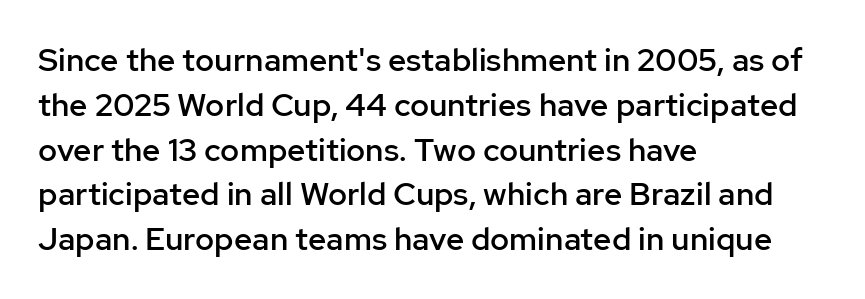
The image shows 32 px semibold sans-serif type, upright; set left-aligned, normal line spacing (1.4x), normal letter spacing, not underlined; low stroke contrast and a medium x-height.
